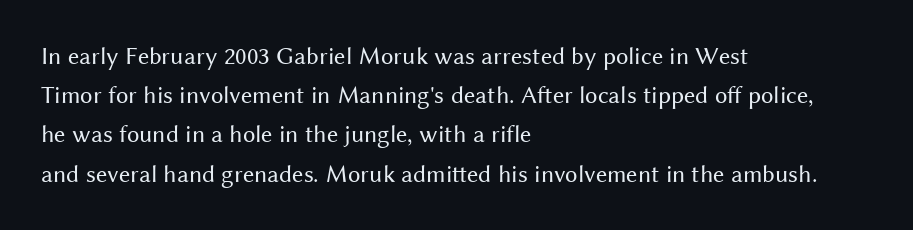
Q: Is the text bold? A: No.
Q: Is the text italic (slanted)? A: No, it is upright.
Q: Is the text underlined? A: No.
Q: How is the paragraph aligned? A: Left-aligned.
Q: Is the spacing between letters normal or unusually wide? A: Normal.
Q: Is the spacing between lines tight, normal or loose? A: Normal.
